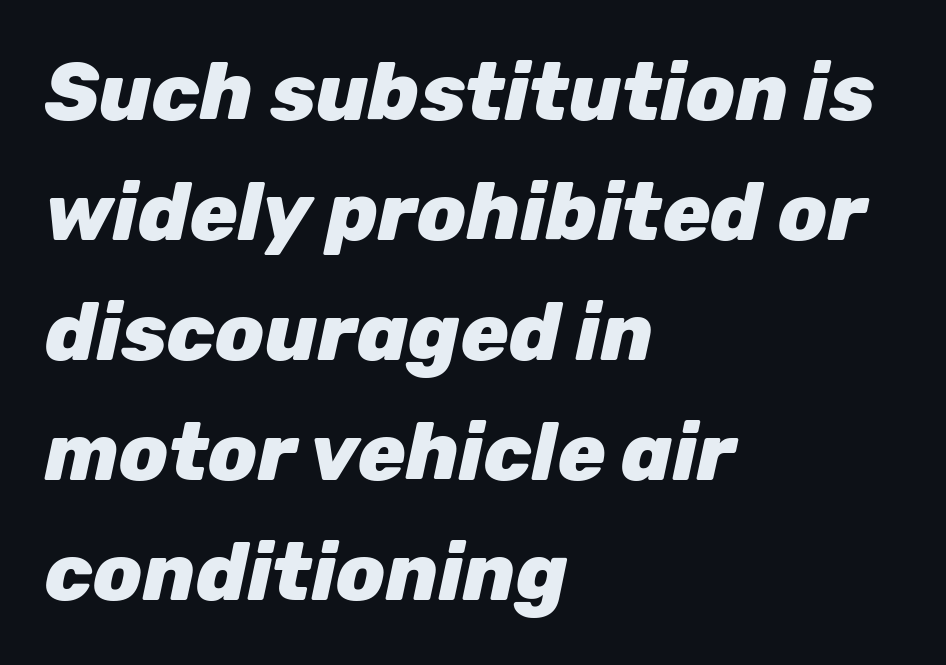
Q: Is the text bold? A: Yes.
Q: Is the text italic (slanted)? A: Yes, it leans right by about 12 degrees.
Q: Is the text underlined? A: No.
Q: How is the paragraph aligned? A: Left-aligned.
Q: Is the spacing between letters normal or unusually wide? A: Normal.
Q: Is the spacing between lines tight, normal or loose? A: Normal.
Q: Width (condensed, normal, or wide)? A: Normal.
Q: Stroke contrast? A: Low.
Q: x-height? A: Medium.
Q: Monospaced? A: No.
